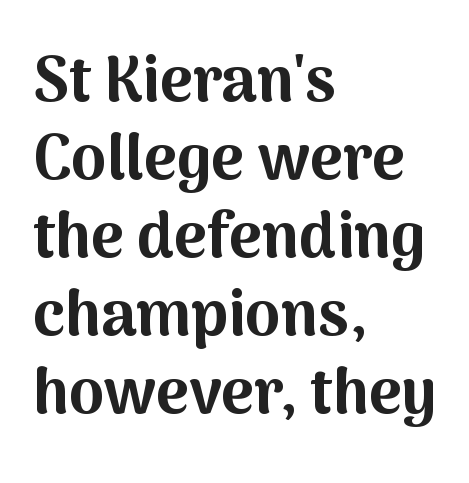
{"serif": "no", "italic": "no", "bold": "yes", "weight": "bold", "width": "normal", "stroke_contrast": "medium", "x_height": "medium", "monospaced": "no", "underline": "no", "align": "left", "line_spacing_ratio": 1.24, "letter_spacing": "normal", "letter_spacing_em": 0.0, "glyph_px": 63}
